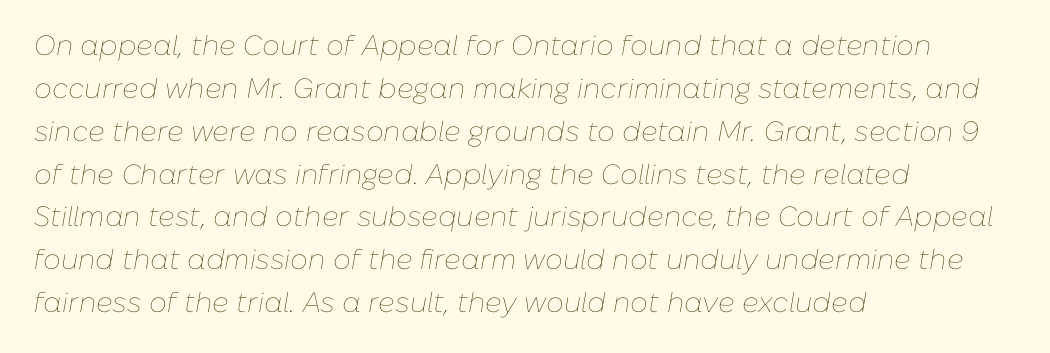
The image shows 28 px thin type, italic (leaning right); set left-aligned, normal line spacing (1.53x), normal letter spacing, not underlined; low stroke contrast and a medium x-height.
